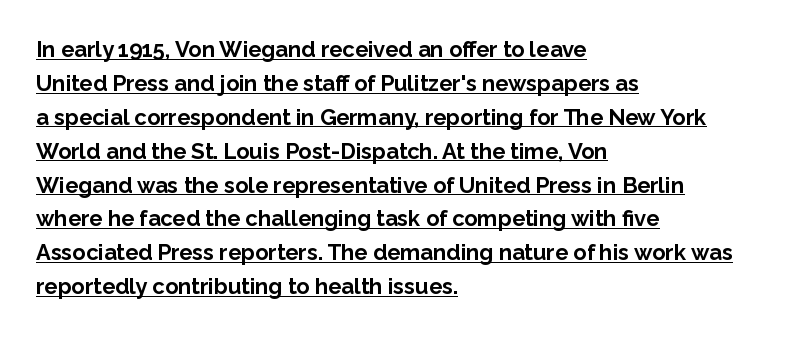
Q: Is the text bold? A: Yes.
Q: Is the text italic (slanted)? A: No, it is upright.
Q: Is the text underlined? A: Yes.
Q: How is the paragraph aligned? A: Left-aligned.
Q: Is the spacing between letters normal or unusually wide? A: Normal.
Q: Is the spacing between lines tight, normal or loose? A: Normal.
